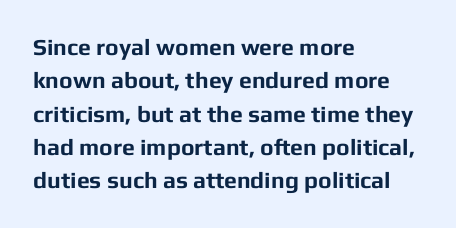
Q: Is the text bold? A: Yes.
Q: Is the text italic (slanted)? A: No, it is upright.
Q: Is the text underlined? A: No.
Q: How is the paragraph aligned? A: Left-aligned.
Q: Is the spacing between letters normal or unusually wide? A: Normal.
Q: Is the spacing between lines tight, normal or loose? A: Normal.
